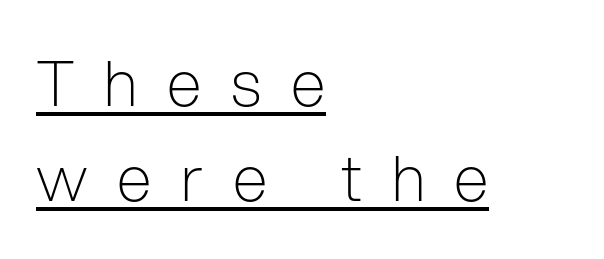
{"serif": "no", "italic": "no", "bold": "no", "weight": "light", "width": "condensed", "stroke_contrast": "low", "x_height": "medium", "monospaced": "no", "underline": "yes", "align": "left", "line_spacing": "normal", "line_spacing_ratio": 1.51, "letter_spacing": "wide", "letter_spacing_em": 0.47, "glyph_px": 63}
